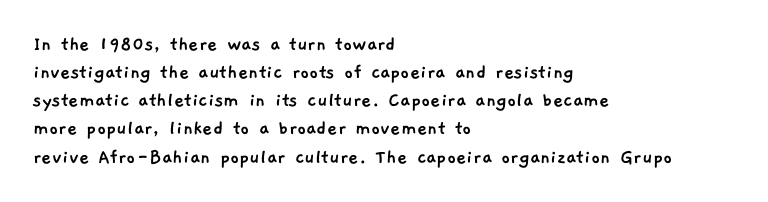
Q: Is the text underlined? A: No.
Q: How is the paragraph aligned? A: Left-aligned.
Q: Is the spacing between letters normal or unusually wide? A: Normal.
Q: Is the spacing between lines tight, normal or loose? A: Normal.
